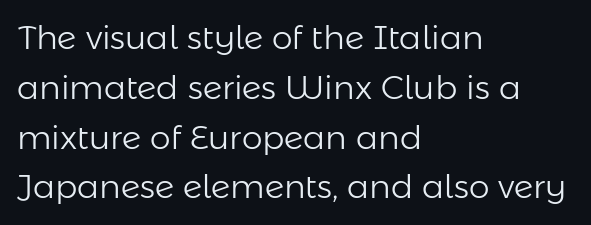
{"serif": "no", "italic": "no", "bold": "no", "weight": "light", "width": "normal", "stroke_contrast": "low", "x_height": "medium", "monospaced": "no", "underline": "no", "align": "left", "line_spacing": "normal", "line_spacing_ratio": 1.51, "letter_spacing": "normal", "letter_spacing_em": 0.0, "glyph_px": 33}
